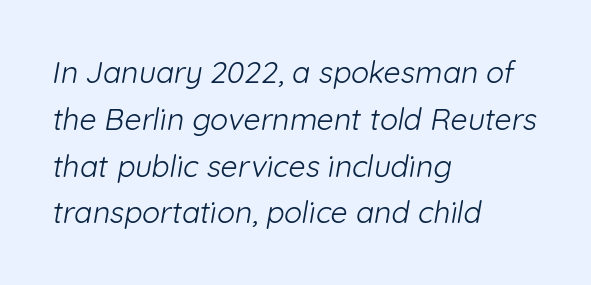
{"serif": "no", "bold": "no", "weight": "light", "width": "normal", "stroke_contrast": "low", "x_height": "medium", "monospaced": "no", "underline": "no", "align": "left", "line_spacing": "normal", "line_spacing_ratio": 1.56, "letter_spacing": "normal", "letter_spacing_em": 0.0, "glyph_px": 30}
